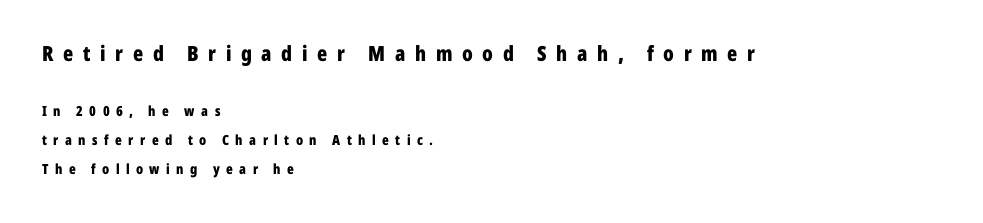
This sample trades compactness for vertical openness between lines. Set as a true bold cut, around the 700 mark. The passage shown is not underscored anywhere. The letters stand upright; this is a roman face. The rag falls on the right side of this text block.
